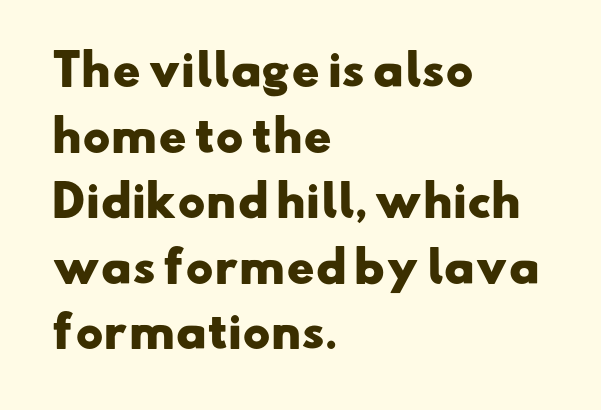
A classic flush-left, rag-right setting is used for this passage. The font is running at its bold setting. In terms of letterform style, serifs are entirely absent. Descenders are the only things crossing below the line. Think of a printed novel: that variable character pitch is what you see here. There is no visible air inserted between adjacent glyphs.
